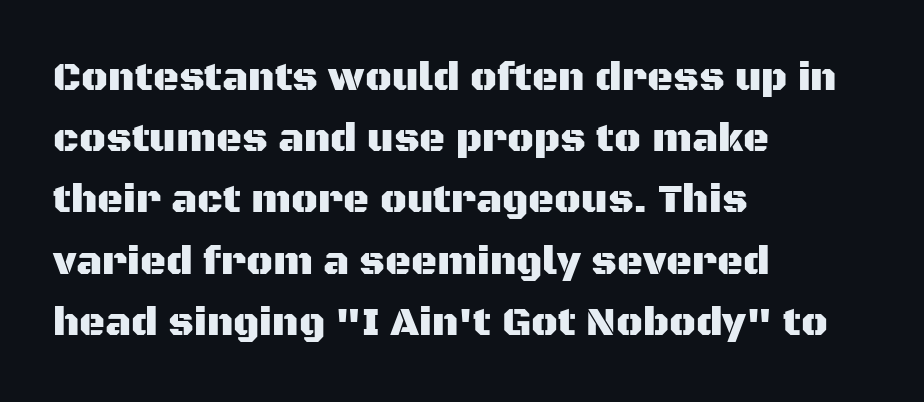
The image shows 40 px sans-serif type, upright; set left-aligned, normal line spacing (1.53x), normal letter spacing, not underlined; medium stroke contrast and a large x-height.
